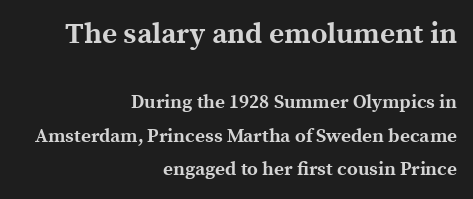
{"serif": "yes", "italic": "no", "bold": "yes", "weight": "bold", "width": "normal", "x_height": "medium", "monospaced": "no", "underline": "no", "align": "right", "line_spacing_ratio": 1.76, "letter_spacing": "normal", "letter_spacing_em": 0.0, "larger_block": "first", "size_ratio": 1.53, "glyph_px": 29}
